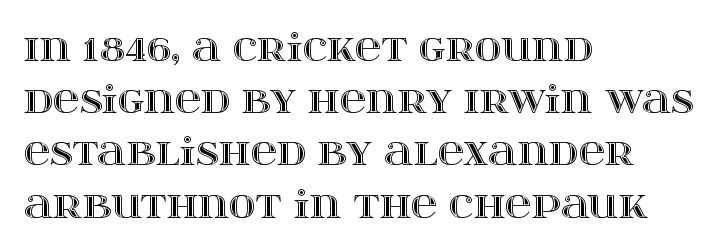
The image shows 37 px wide type, upright; set left-aligned, normal line spacing (1.41x), normal letter spacing, not underlined; a large x-height.
